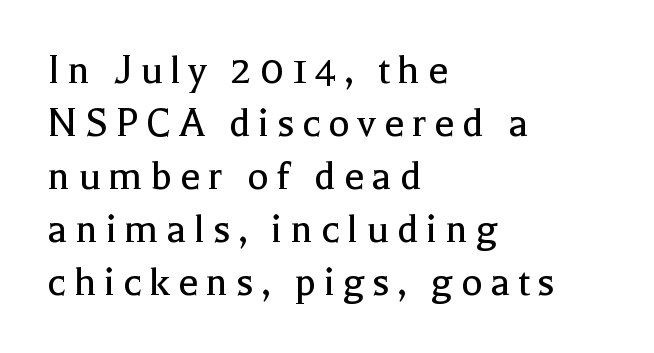
Stems here are at most as thick as an everyday book face. Notice how the passage keeps a crisp vertical edge on the left only. The gap between lines stays unmarked. The letters carry serifs — small finishing strokes at the ends of their stems. The passage shown is typed in a proportional face where columns would drift.
